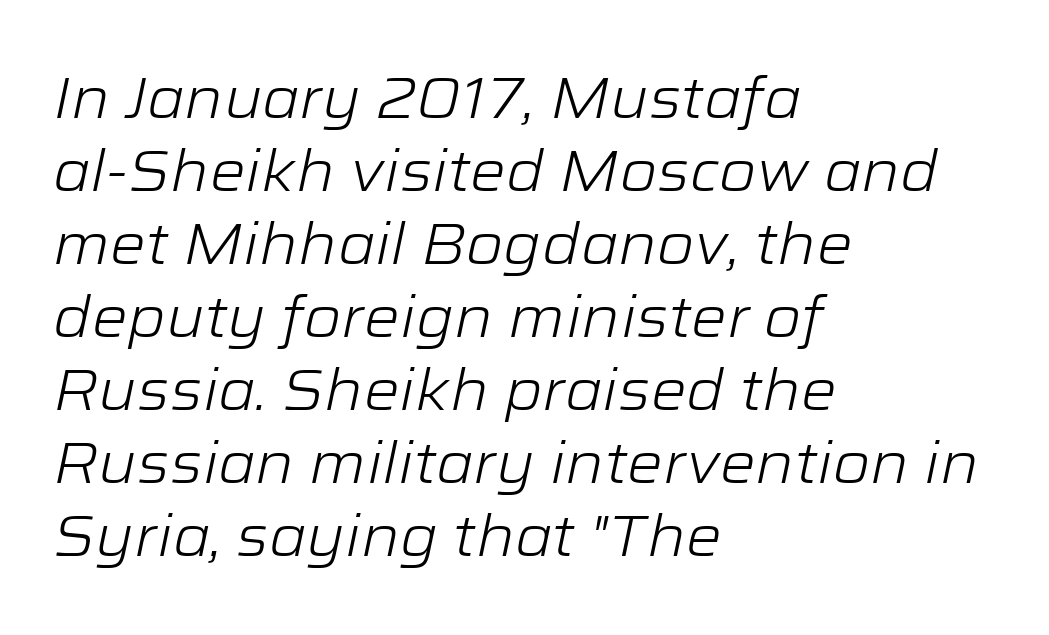
The paragraph shown leans on its left margin. Italic? Definitely — the glyphs are oblique. Line spacing here is normal. Heft: none added — not bold. You could not count columns in this text — the font is proportionally spaced. Short note: letters normally spaced.
